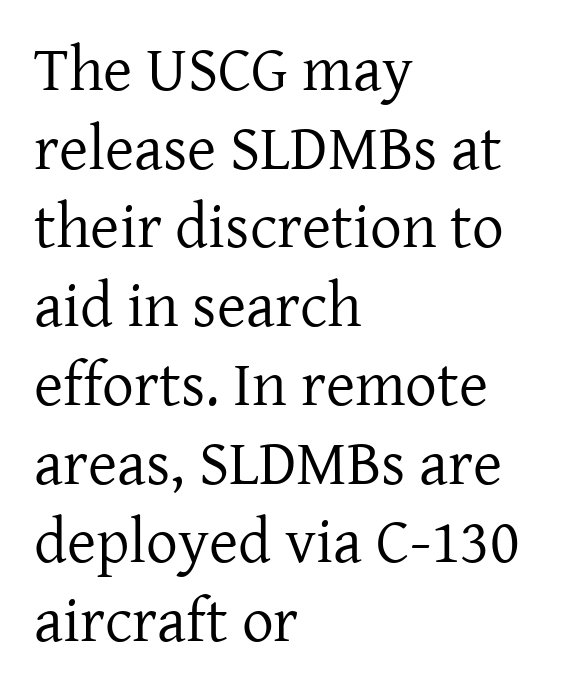
{"serif": "yes", "italic": "no", "bold": "no", "weight": "regular", "width": "normal", "stroke_contrast": "low", "x_height": "medium", "monospaced": "no", "underline": "no", "align": "left", "line_spacing": "normal", "line_spacing_ratio": 1.25, "letter_spacing": "normal", "letter_spacing_em": 0.0, "glyph_px": 63}
